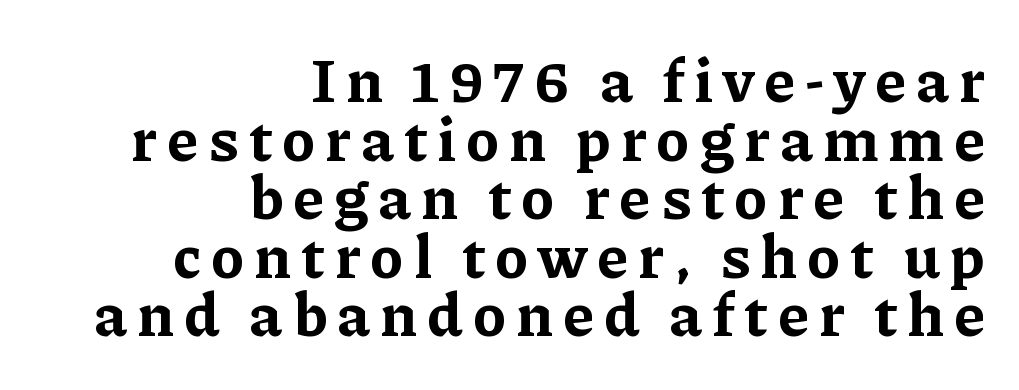
{"serif": "yes", "italic": "no", "bold": "yes", "weight": "bold", "width": "normal", "stroke_contrast": "low", "x_height": "medium", "monospaced": "no", "underline": "no", "align": "right", "line_spacing": "tight", "line_spacing_ratio": 0.96, "glyph_px": 61}
